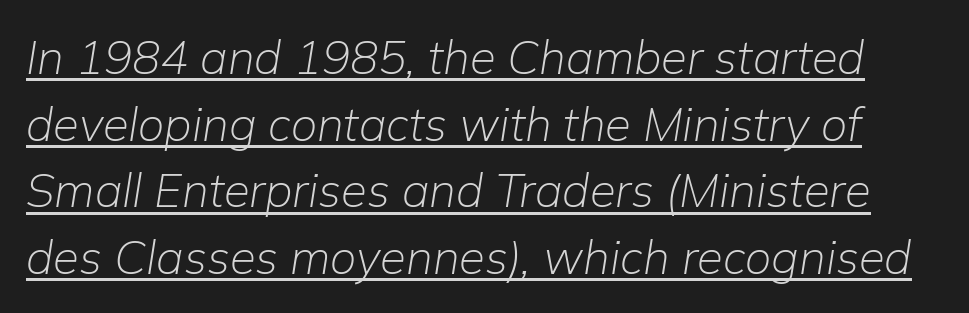
The image shows 47 px light type, italic (leaning right); set normal line spacing (1.42x), normal letter spacing, underlined; low stroke contrast and a medium x-height.
